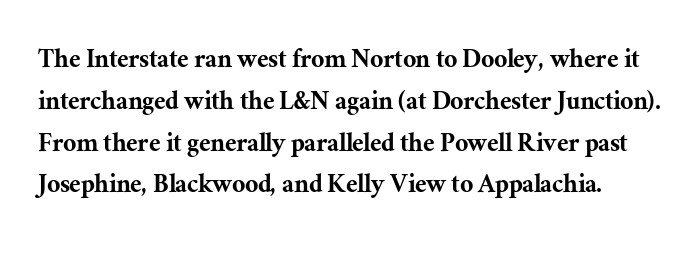
{"serif": "yes", "italic": "no", "width": "normal", "stroke_contrast": "medium", "x_height": "medium", "monospaced": "no", "underline": "no", "line_spacing": "normal", "line_spacing_ratio": 1.44, "letter_spacing": "normal", "letter_spacing_em": 0.0, "glyph_px": 29}
